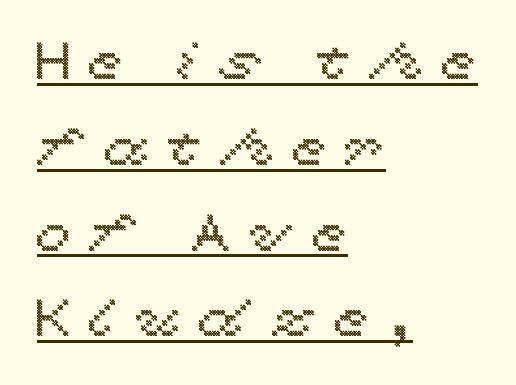
The tracking reads as deliberately expanded to a designer's eye. In CSS terms this would be text-align: left. Is there much room between lines? A standard amount, neither cramped nor airy.
